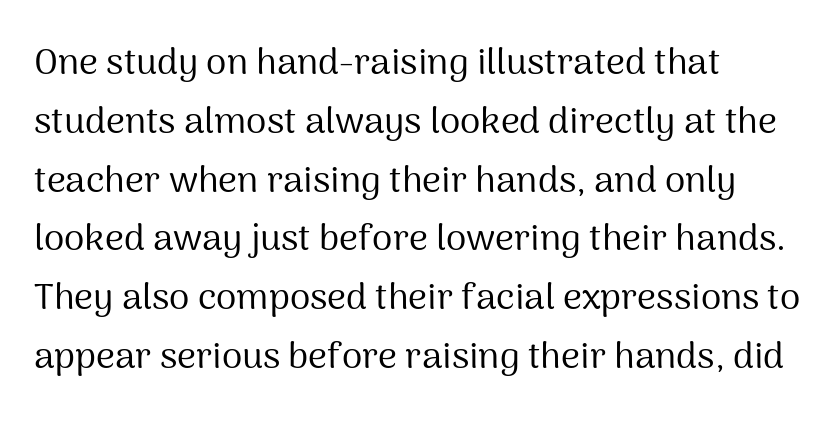
The image shows 37 px regular-weight sans-serif type, upright; set left-aligned, normal line spacing (1.59x), normal letter spacing, not underlined; medium stroke contrast and a medium x-height.
